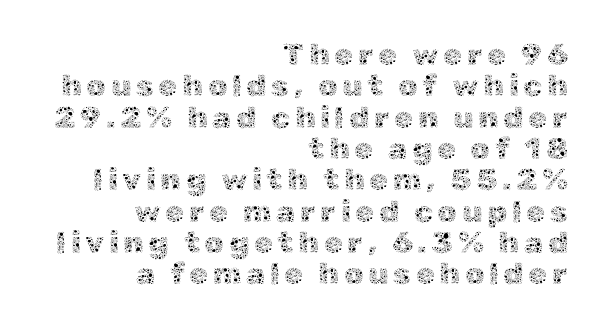
{"italic": "no", "bold": "no", "weight": "thin", "width": "normal", "x_height": "medium", "monospaced": "no", "underline": "no", "align": "right", "line_spacing": "tight", "line_spacing_ratio": 1.01, "glyph_px": 31}
